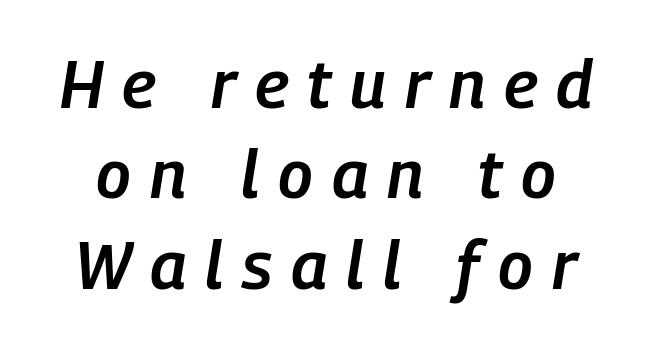
This is the in-between weight designers call semibold or demi. You could not count columns in this text — the font is proportionally spaced. It's the slanting kind of type. Underline: absent. In terms of leading, this rendering sits right in the middle. Words appear elongated and porous because spacing is wide.
